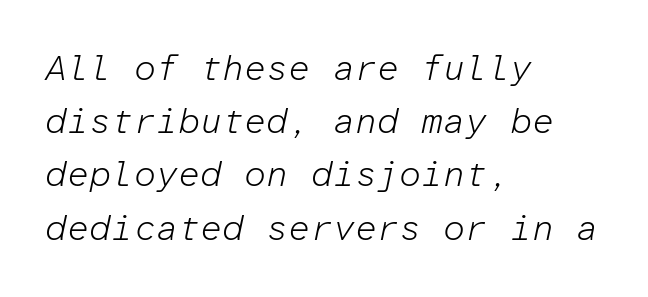
The image shows 35 px light type, italic (leaning right), monospaced; set left-aligned, normal line spacing (1.52x), normal letter spacing, not underlined; low stroke contrast and a medium x-height.
